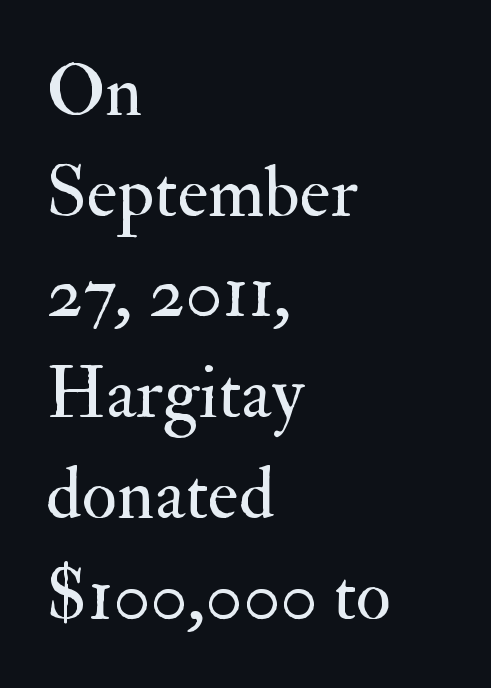
The image shows 73 px regular-weight serif type, upright; set left-aligned, normal line spacing (1.38x), normal letter spacing, not underlined; medium stroke contrast and a small x-height.
